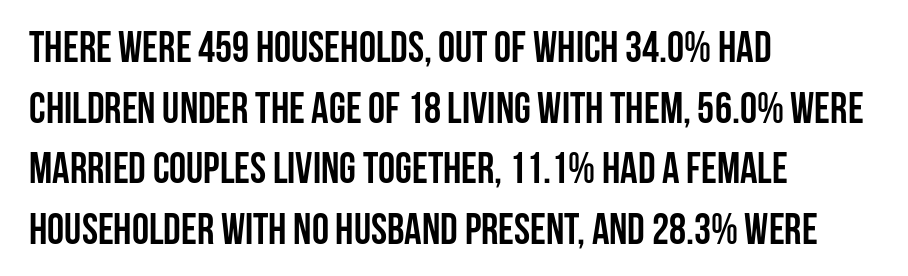
Rule under the text: the space is simply empty. Proportional: the letters do not fall into vertical columns. Teacher's note: observe the even left margin — that is flush-left alignment. Plenty of ink on the page — the face is bold. Between one letter and the next there's only the usual sliver of space.
